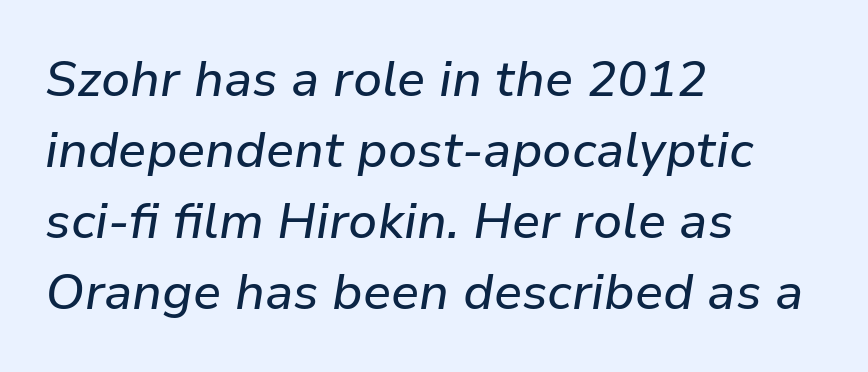
{"italic": "yes", "lean": "right", "slant_degrees": 9, "width": "normal", "stroke_contrast": "low", "x_height": "medium", "monospaced": "no", "underline": "no", "align": "left", "line_spacing": "normal", "line_spacing_ratio": 1.42, "letter_spacing": "normal", "letter_spacing_em": 0.0, "glyph_px": 50}
